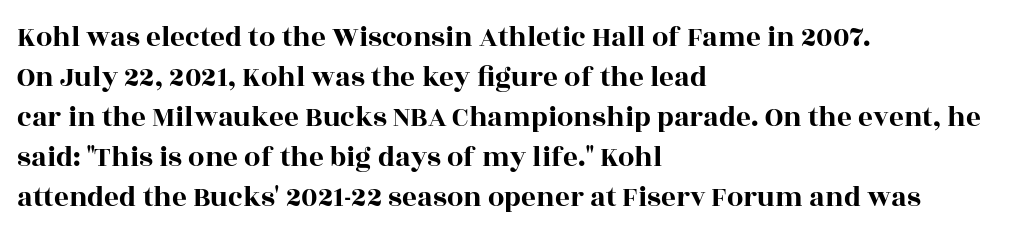
The image shows 29 px wide serif type, upright; set left-aligned, normal line spacing (1.38x), normal letter spacing, not underlined; a large x-height.
